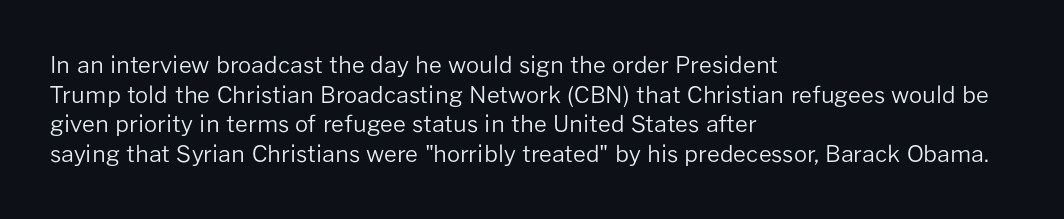
Q: Is the text bold? A: No.
Q: Is the text italic (slanted)? A: No, it is upright.
Q: Is the text underlined? A: No.
Q: How is the paragraph aligned? A: Left-aligned.
Q: Is the spacing between letters normal or unusually wide? A: Normal.
Q: Is the spacing between lines tight, normal or loose? A: Normal.
